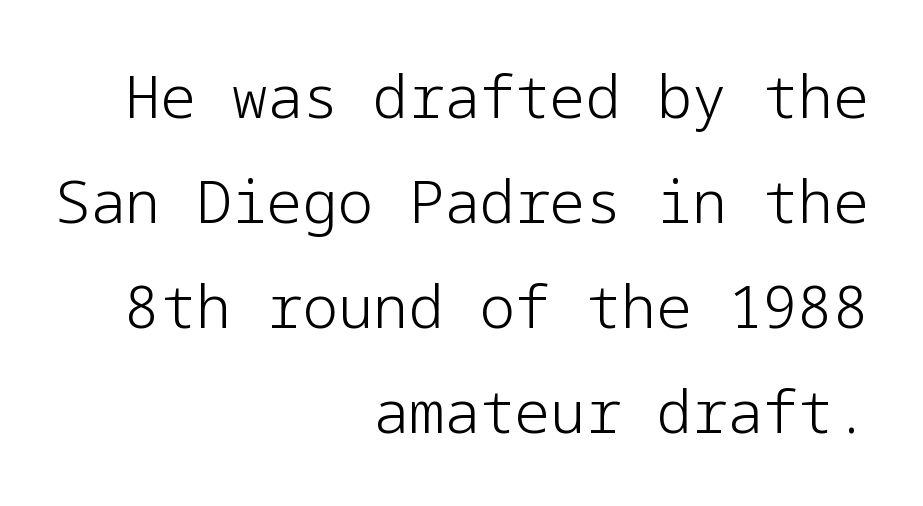
Q: Is the text bold? A: No.
Q: Is the text italic (slanted)? A: No, it is upright.
Q: Is the typeface a serif or a sans-serif typeface? A: Sans-serif.
Q: Is the text underlined? A: No.
Q: How is the paragraph aligned? A: Right-aligned.
Q: Is the spacing between letters normal or unusually wide? A: Normal.
Q: Width (condensed, normal, or wide)? A: Normal.
Q: Stroke contrast? A: Low.
Q: x-height? A: Medium.
